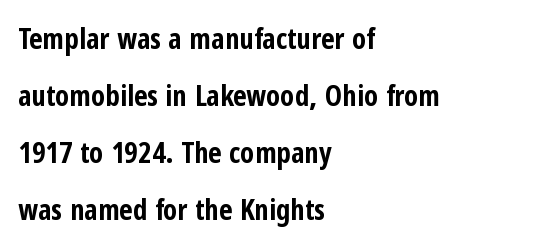
{"serif": "no", "italic": "no", "bold": "yes", "weight": "bold", "width": "condensed", "stroke_contrast": "low", "x_height": "medium", "monospaced": "no", "underline": "no", "align": "left", "line_spacing": "loose", "line_spacing_ratio": 1.97, "letter_spacing": "normal", "letter_spacing_em": 0.0, "glyph_px": 29}
